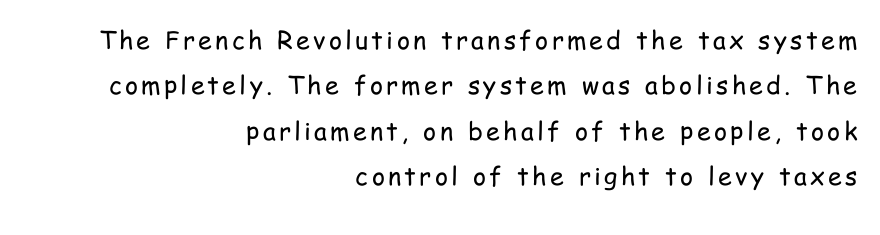
Q: Is the text bold? A: No.
Q: Is the text italic (slanted)? A: No, it is upright.
Q: Is the text underlined? A: No.
Q: How is the paragraph aligned? A: Right-aligned.
